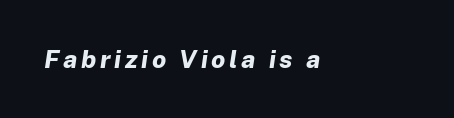
{"italic": "yes", "lean": "right", "slant_degrees": 8, "bold": "yes", "underline": "no", "glyph_px": 25}
